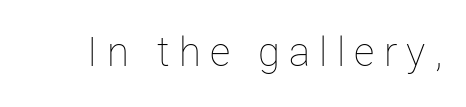
{"italic": "no", "bold": "no", "weight": "thin", "width": "normal", "stroke_contrast": "low", "x_height": "medium", "monospaced": "no", "underline": "no", "letter_spacing": "wide", "letter_spacing_em": 0.23, "glyph_px": 40}
